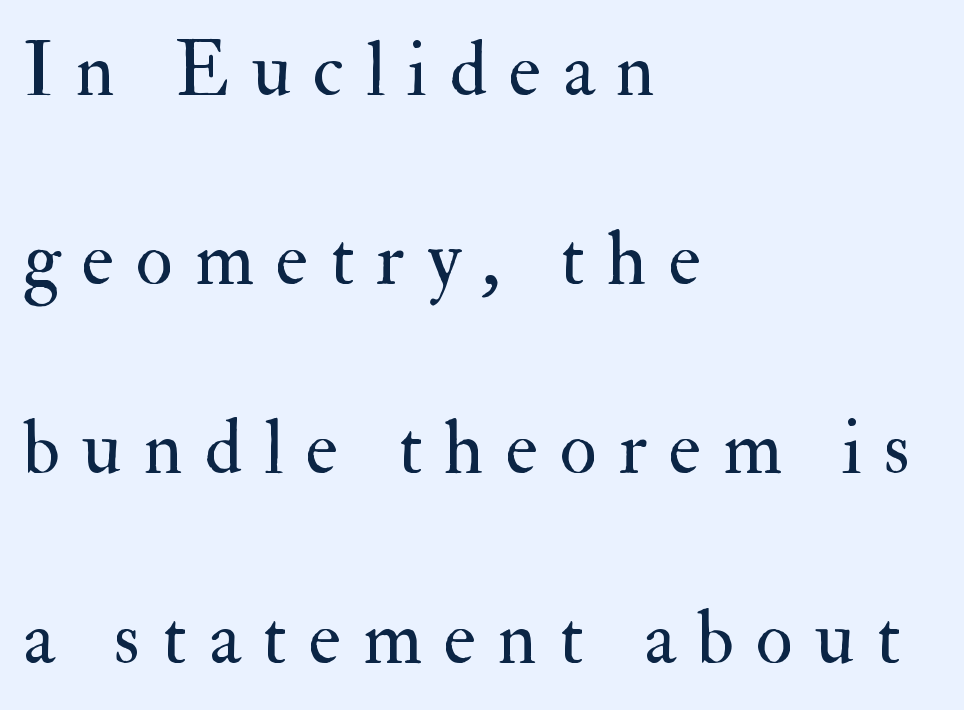
Compared with typical body copy, the letter spacing here is much looser. Does the leading feel generous? Absolutely, it's lavish. The setting favours the left margin, as ordinary paragraphs usually do. Is this a sans? No — the strokes have serifs.
